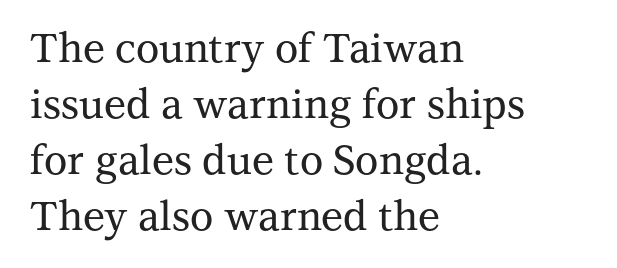
A typesetter would mark this as roman, not italic. This sample is left-justified, so line endings fall wherever the words run out. The strip under each line holds only bare page. Quick note: interline space is typical. The passage shown is typeset with a serif family.
